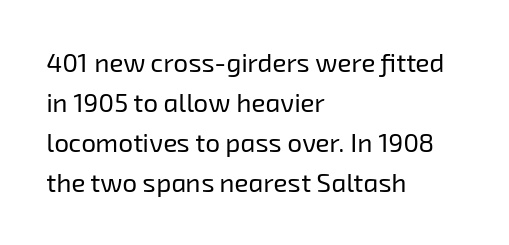
Compared with typical body copy, the letter spacing here is the same. Any mark beneath the type? The region is blank. The characters are drawn with everyday or finer stroke widths. Left-aligned paragraph, ragged on the right. Whoever set this chose a conventional vertical rhythm.
